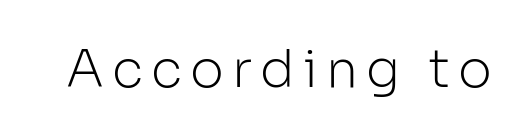
Is this a heavy cut? Hardly; it is regular or lighter. Think of a printed novel: that variable character pitch is what you see here. Descenders are the only things crossing below the line. The lettering holds an erect, upright posture throughout. To sum up the face: it is a sans, with no serifs.
